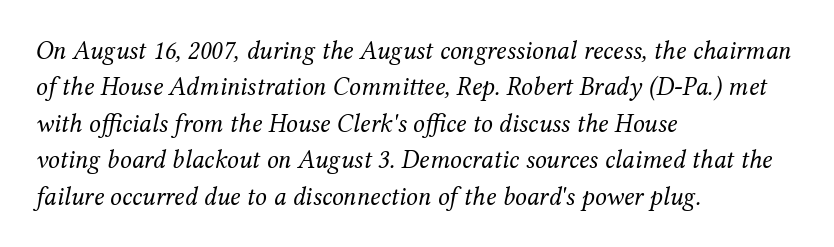
A typesetter would call this leading conventional body-copy spacing. The zone under the glyphs is completely vacant. Casual observation: everything's shoved over to the left. Caption: standard tracking, unaltered. It's the slanting kind of type.
